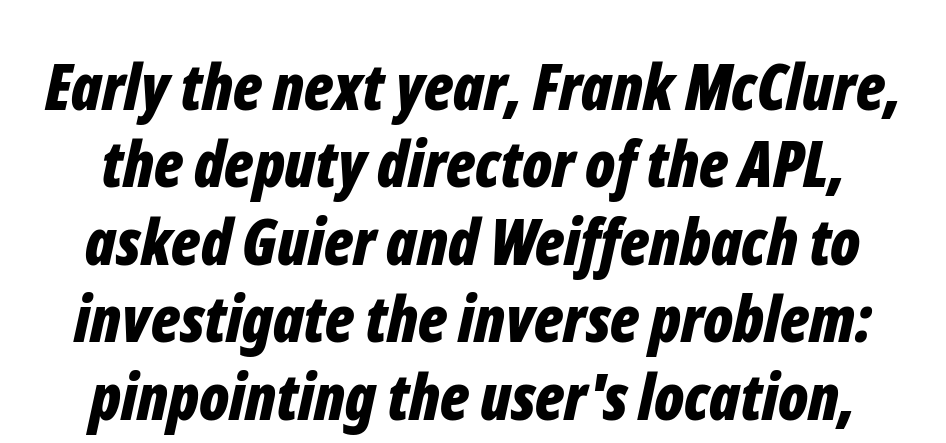
The image shows 64 px bold, condensed type, italic (leaning right); set line spacing 1.21x, normal letter spacing, not underlined; low stroke contrast and a medium x-height.
